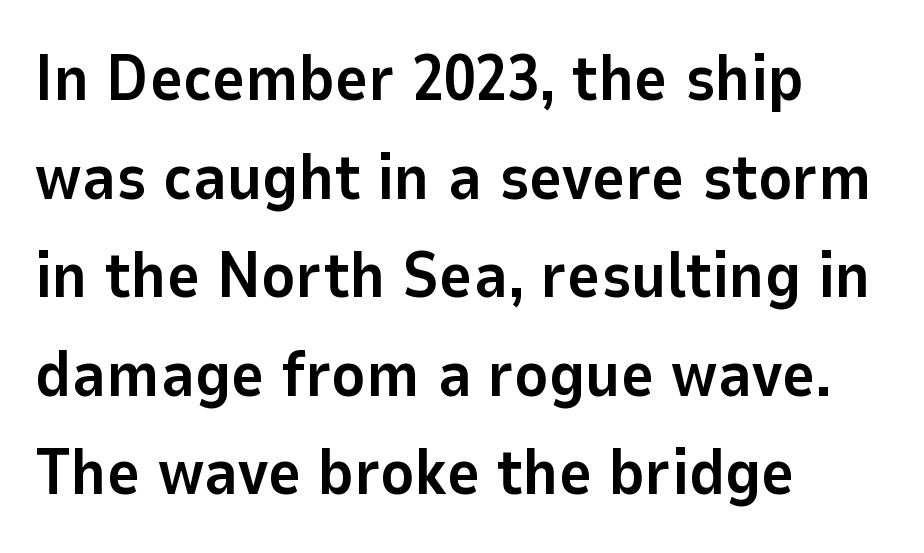
The image shows 64 px bold sans-serif type, upright; set left-aligned, normal line spacing (1.54x), normal letter spacing, not underlined; low stroke contrast and a medium x-height.
